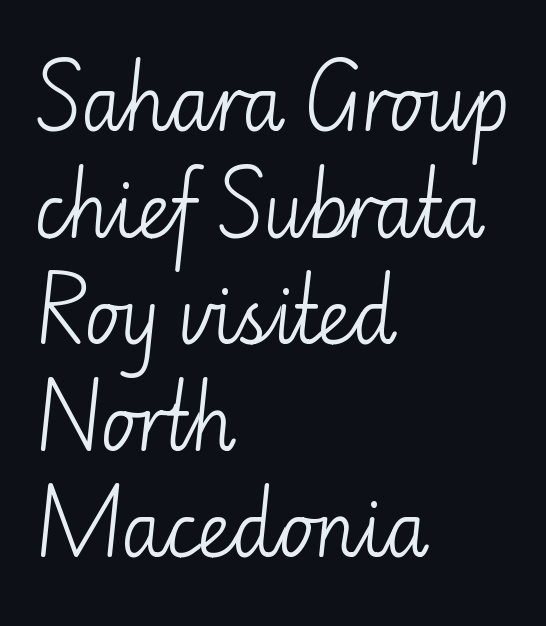
The setting favours the left margin, as ordinary paragraphs usually do. Anything drawn beneath the words? Only blank space. The typeface has the unassuming heft of standard copy or less.
